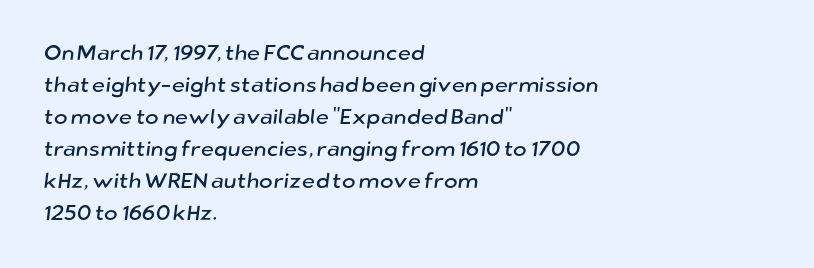
Q: Is the text underlined? A: No.
Q: How is the paragraph aligned? A: Left-aligned.
Q: Is the spacing between letters normal or unusually wide? A: Normal.
Q: Is the spacing between lines tight, normal or loose? A: Normal.
